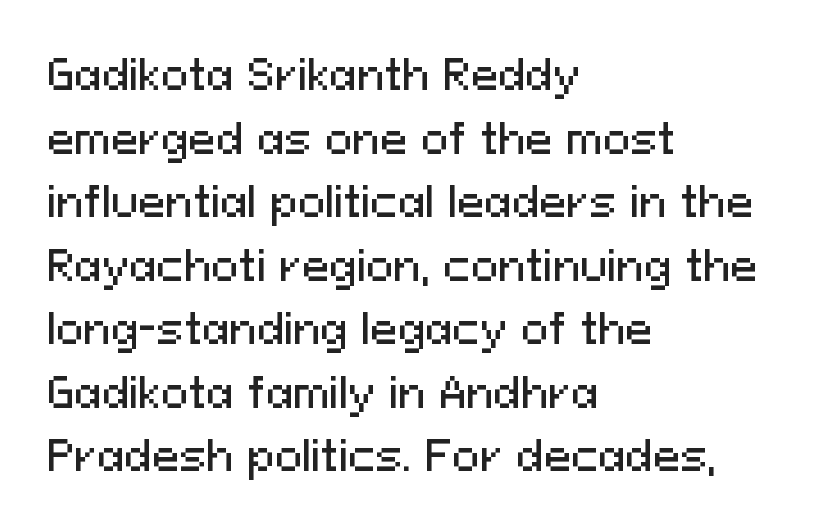
The lines are quadded left. The space between consecutive lines is moderate. The lettering stays uniformly vertical, giving the passage a roman look. Underline: absent. Look at the bottom of the vertical strokes: they stop flat, with no serifs. Look at the tracking — it's just the regular setting, nothing added.
